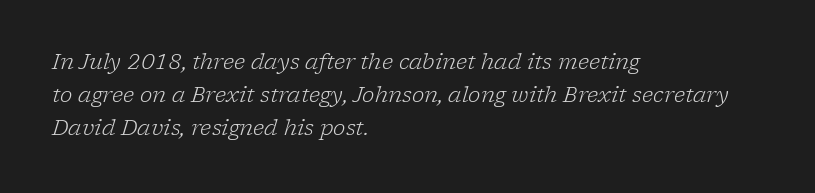
Plain, unruled lines of type. No extra ink here — the face is not bold. Notice how the passage keeps a crisp vertical edge on the left only. The lines sit at an ordinary, default distance from one another. The type is set solid horizontally, with unmodified tracking. An italicized treatment has been applied to the whole sample.
